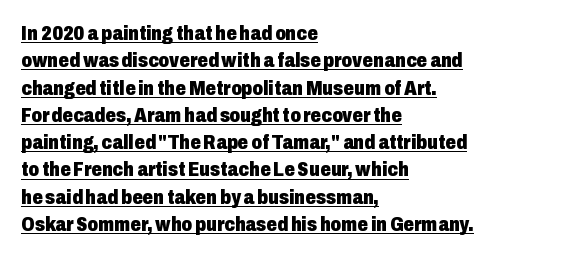
{"italic": "no", "bold": "yes", "underline": "yes", "align": "left", "line_spacing": "normal", "line_spacing_ratio": 1.3, "letter_spacing": "normal", "letter_spacing_em": 0.0, "glyph_px": 21}
